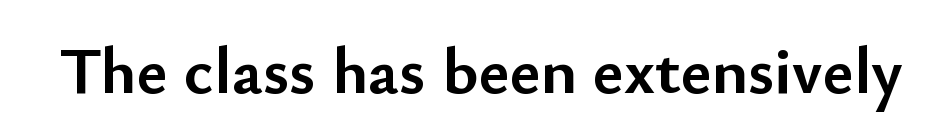
Q: Is the text bold? A: Yes.
Q: Is the text italic (slanted)? A: No, it is upright.
Q: Is the typeface a serif or a sans-serif typeface? A: Sans-serif.
Q: Is the text underlined? A: No.
Q: Is the spacing between letters normal or unusually wide? A: Normal.
Q: Width (condensed, normal, or wide)? A: Normal.
Q: Stroke contrast? A: Low.
Q: x-height? A: Small.
Q: Monospaced? A: No.
